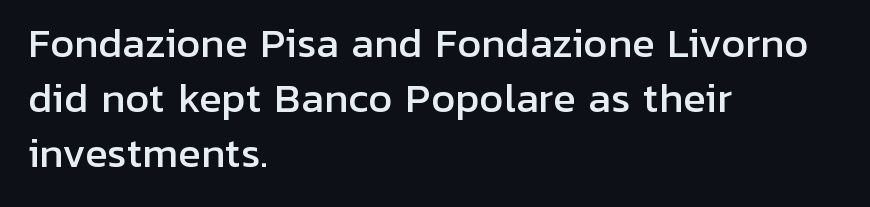
Q: Is the text italic (slanted)? A: No, it is upright.
Q: Is the typeface a serif or a sans-serif typeface? A: Sans-serif.
Q: Is the text underlined? A: No.
Q: How is the paragraph aligned? A: Left-aligned.
Q: Is the spacing between letters normal or unusually wide? A: Normal.
Q: Is the spacing between lines tight, normal or loose? A: Normal.
Q: Width (condensed, normal, or wide)? A: Normal.
Q: Stroke contrast? A: Low.
Q: x-height? A: Medium.
Q: Monospaced? A: No.
